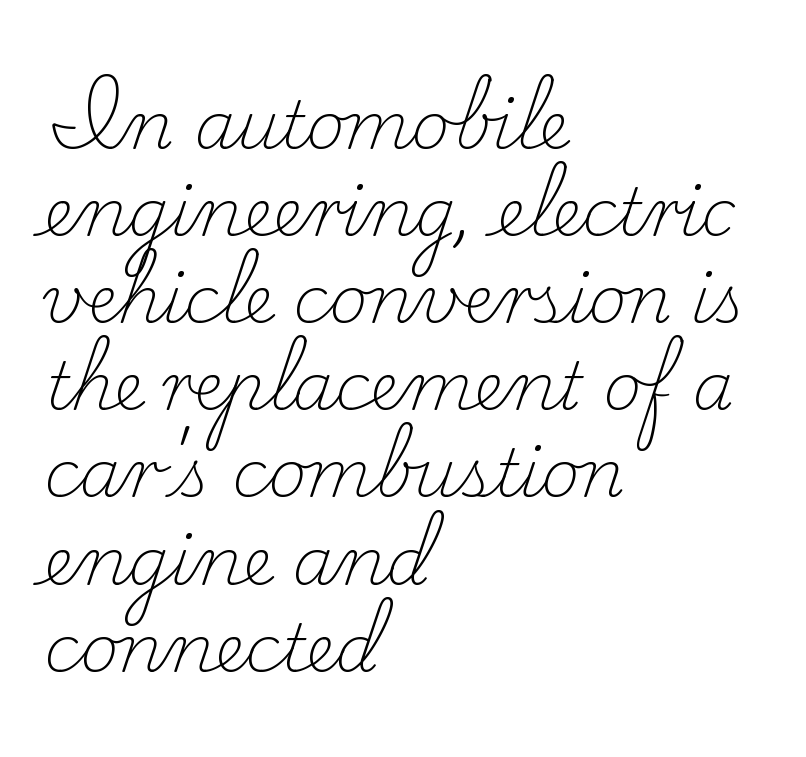
Vertical stems look standard width or narrower in stroke. The foot of each line stays bare and open. In terms of leading, this rendering sits right in the middle. The lines in this sample share a left origin and differ only in where they stop. The passage shown is typed in a proportional face where columns would drift.
